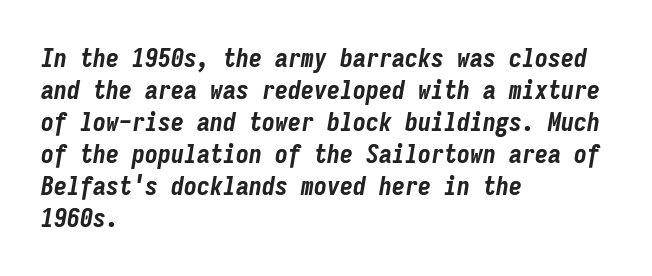
{"italic": "yes", "lean": "right", "slant_degrees": 9, "bold": "yes", "underline": "no", "align": "left", "line_spacing_ratio": 1.23, "letter_spacing": "normal", "letter_spacing_em": 0.0, "glyph_px": 26}
